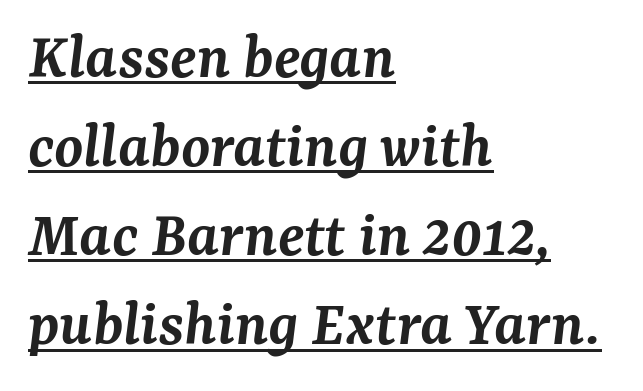
Q: Is the text bold? A: Semi-bold.
Q: Is the text italic (slanted)? A: Yes, it leans right by about 7 degrees.
Q: Is the typeface a serif or a sans-serif typeface? A: Serif.
Q: Is the text underlined? A: Yes.
Q: How is the paragraph aligned? A: Left-aligned.
Q: Is the spacing between letters normal or unusually wide? A: Normal.
Q: Is the spacing between lines tight, normal or loose? A: Normal.
Q: Width (condensed, normal, or wide)? A: Normal.
Q: Stroke contrast? A: Medium.
Q: x-height? A: Medium.
Q: Monospaced? A: No.
